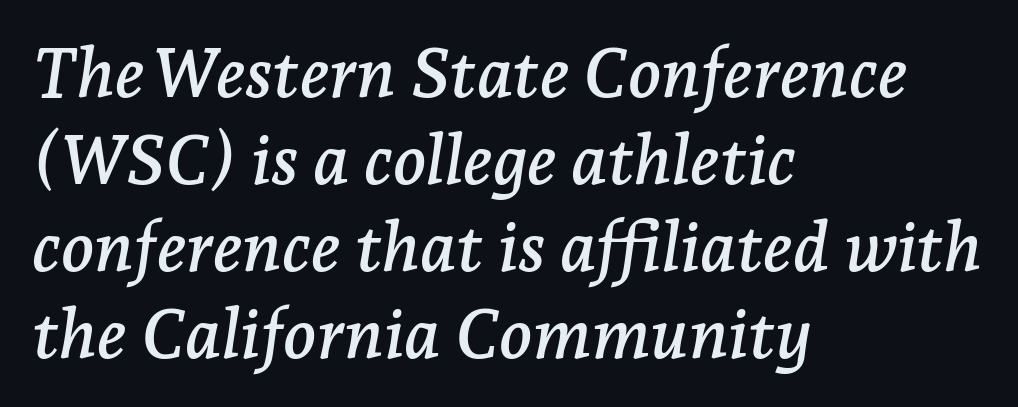
The whole block is typeset with a tilt. This sample is left-justified, so line endings fall wherever the words run out. A typesetter would call this proportional, since set widths differ per character. Underlining? Definitely not there.
